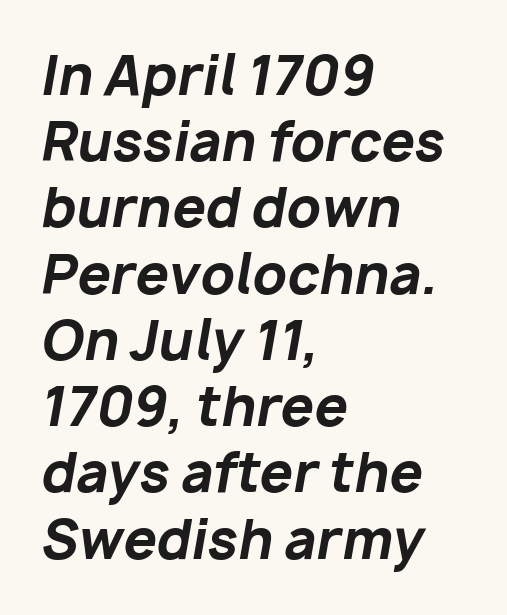
Q: Is the text bold? A: Yes.
Q: Is the text italic (slanted)? A: Yes, it leans right by about 10 degrees.
Q: Is the text underlined? A: No.
Q: How is the paragraph aligned? A: Left-aligned.
Q: Is the spacing between letters normal or unusually wide? A: Normal.
Q: Is the spacing between lines tight, normal or loose? A: Normal.
Q: Width (condensed, normal, or wide)? A: Normal.
Q: Stroke contrast? A: Low.
Q: x-height? A: Medium.
Q: Monospaced? A: No.
